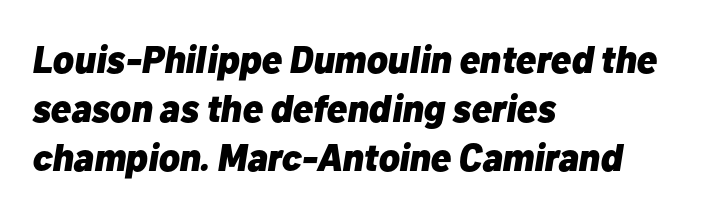
The image shows 38 px heavy type, italic (leaning right); set left-aligned, normal line spacing (1.29x), normal letter spacing, not underlined; low stroke contrast and a medium x-height.
